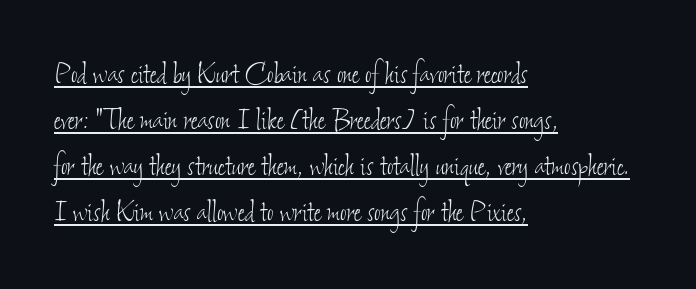
Q: Is the text bold? A: No.
Q: Is the text underlined? A: Yes.
Q: How is the paragraph aligned? A: Left-aligned.
Q: Is the spacing between letters normal or unusually wide? A: Normal.
Q: Is the spacing between lines tight, normal or loose? A: Normal.
Q: Width (condensed, normal, or wide)? A: Condensed.
Q: Stroke contrast? A: Low.
Q: x-height? A: Small.
Q: Monospaced? A: No.
